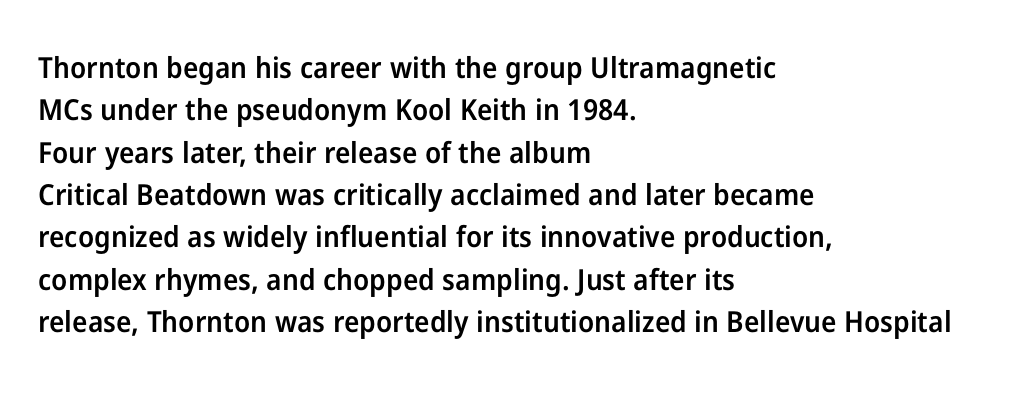
{"serif": "no", "italic": "no", "bold": "semi", "weight": "semibold", "width": "normal", "stroke_contrast": "low", "x_height": "medium", "monospaced": "no", "underline": "no", "align": "left", "line_spacing": "normal", "line_spacing_ratio": 1.46, "letter_spacing": "normal", "letter_spacing_em": 0.0, "glyph_px": 29}
